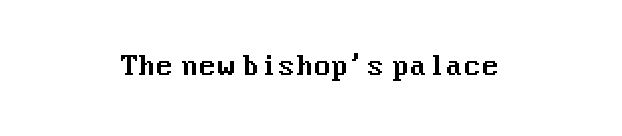
Each row of text sits above clean, open space. Visually the block forms a symmetrical silhouette, jagged on both flanks. The axis of the letterforms is exactly vertical. The gaps between neighbouring characters are ordinary and unremarkable.
